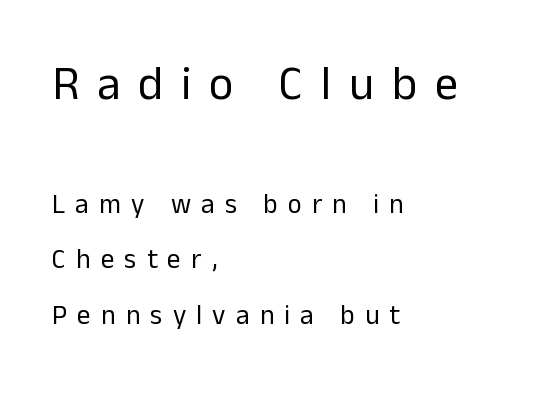
{"serif": "no", "italic": "no", "bold": "no", "weight": "regular", "width": "normal", "stroke_contrast": "low", "x_height": "medium", "monospaced": "no", "underline": "no", "align": "left", "line_spacing": "loose", "line_spacing_ratio": 2.05, "letter_spacing": "wide", "letter_spacing_em": 0.38, "larger_block": "first", "size_ratio": 1.74, "glyph_px": 47}
